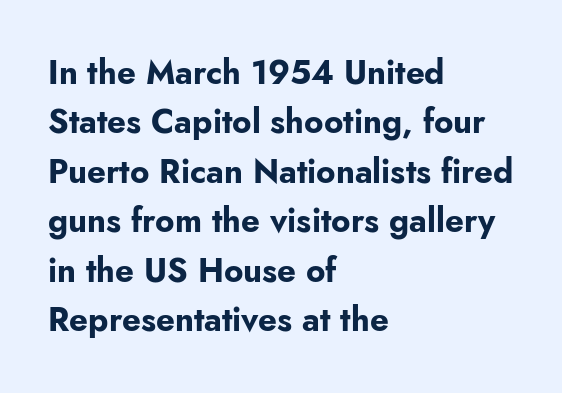
Ordinary non-slanted type is in use. These lines are composed in type without serifs. A typesetter would call this proportional, since set widths differ per character. If you measured baseline to baseline, you'd find a middling distance.
